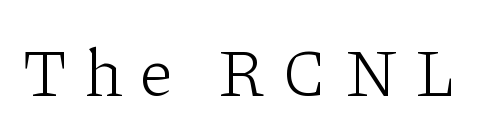
{"serif": "yes", "italic": "no", "bold": "no", "weight": "light", "width": "normal", "stroke_contrast": "low", "x_height": "medium", "monospaced": "no", "underline": "no", "letter_spacing": "wide", "letter_spacing_em": 0.24, "glyph_px": 67}
